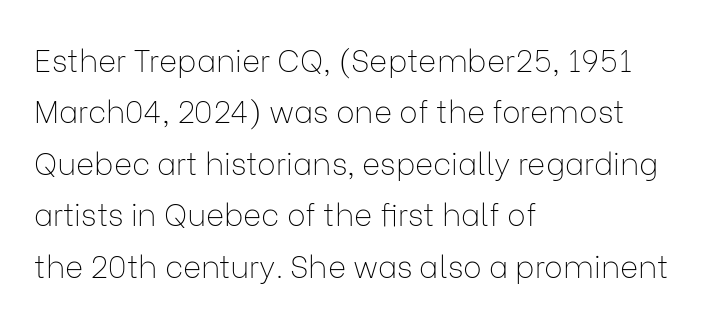
Upright lettering throughout. Visually the block forms a straight wall on the left and a jagged coastline on the right. A clean baseline with only descenders dipping below it. Between one letter and the next there's only the usual sliver of space. Regarding serifs, this sample does without them.
